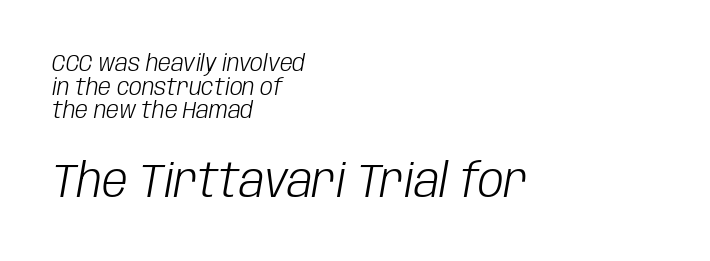
The second block has been scaled up relative to the first. Descender tails drop into unmarked territory. Is this a fixed-width face? No — the glyphs have proportional, varying widths. The text carries the slant typical of an italic or oblique font. These lines are set flush left with a ragged right edge.
